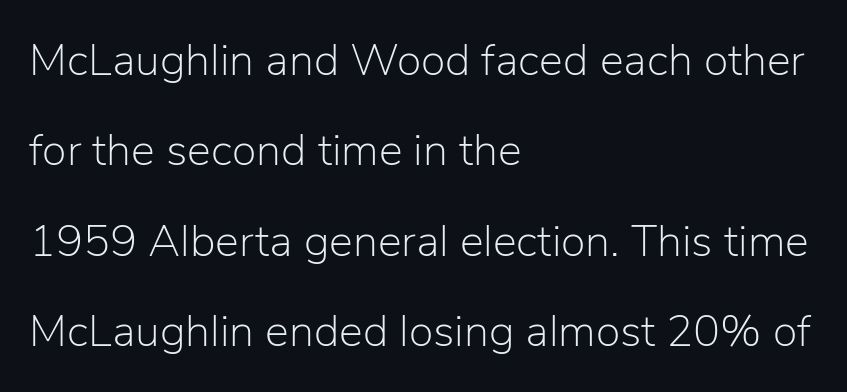
The lettering stays uniformly vertical, giving the passage a roman look. Stroke terminals: plain, sans-serif. No heavy texture on the line: the type isn't bold. Leading: increased.
